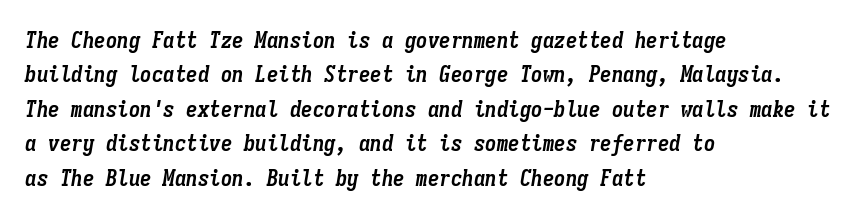
Each row of text sits above clean, open space. Slanted lettering throughout. Weight: bold. Here the glyphs are tracked normally, forming tight word shapes.
